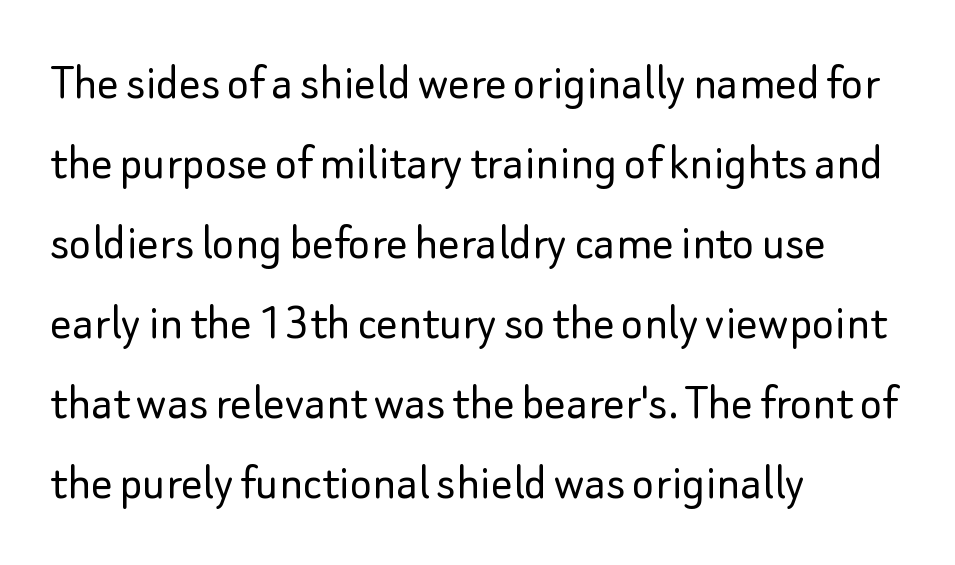
Q: Is the text bold? A: No.
Q: Is the text italic (slanted)? A: No, it is upright.
Q: Is the typeface a serif or a sans-serif typeface? A: Sans-serif.
Q: Is the text underlined? A: No.
Q: How is the paragraph aligned? A: Left-aligned.
Q: Is the spacing between letters normal or unusually wide? A: Normal.
Q: Is the spacing between lines tight, normal or loose? A: Normal.
Q: Width (condensed, normal, or wide)? A: Normal.
Q: Stroke contrast? A: Low.
Q: x-height? A: Small.
Q: Monospaced? A: No.
